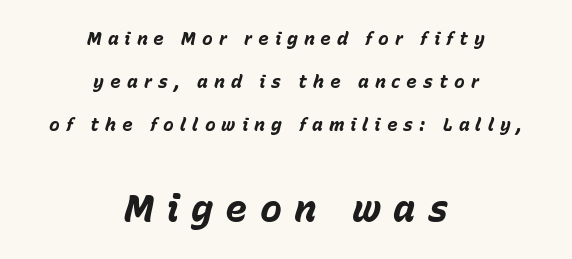
Q: Is the text bold? A: Yes.
Q: Is the text italic (slanted)? A: Yes, it leans right by about 15 degrees.
Q: Is the text underlined? A: No.
Q: How is the paragraph aligned? A: Centered.
Q: Is the spacing between letters normal or unusually wide? A: Unusually wide.
Q: Is the spacing between lines tight, normal or loose? A: Loose.
Q: Which block of text is set in a larger size, the first (top) or the second (bottom)? A: The second (bottom) one.
Q: Width (condensed, normal, or wide)? A: Normal.
Q: Stroke contrast? A: Low.
Q: x-height? A: Medium.
Q: Monospaced? A: No.
